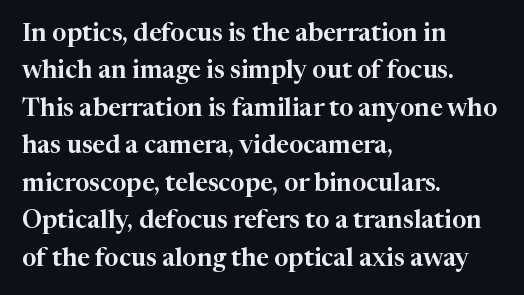
The rendering anchors every line to the left-hand side. The vertical gap from one line to the next is medium. The letterforms sit shoulder to shoulder at normal distance. Lines of text with bare space underneath. This is roman type, the default non-slanted kind.
